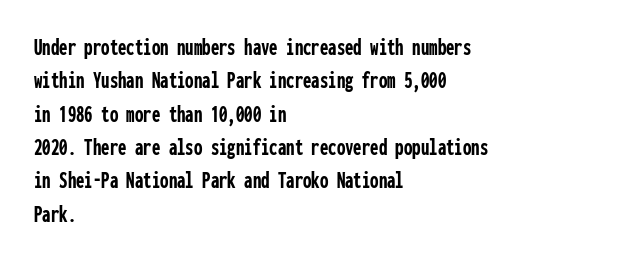
Q: Is the text bold? A: Yes.
Q: Is the text italic (slanted)? A: No, it is upright.
Q: Is the text underlined? A: No.
Q: How is the paragraph aligned? A: Left-aligned.
Q: Is the spacing between letters normal or unusually wide? A: Normal.
Q: Is the spacing between lines tight, normal or loose? A: Normal.
